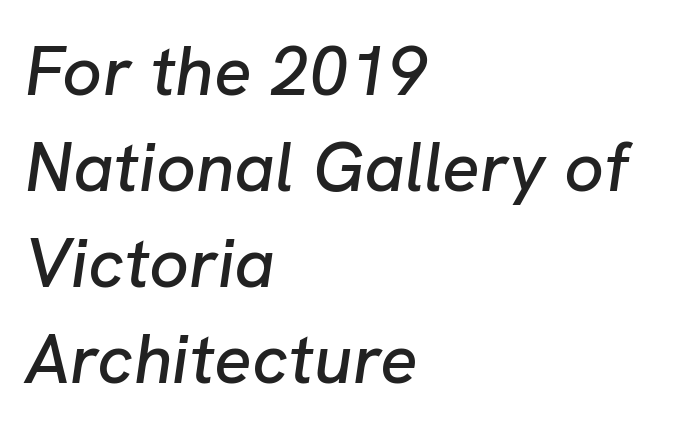
The image shows 70 px text type, italic (leaning right); set left-aligned, normal line spacing (1.37x), normal letter spacing, not underlined; low stroke contrast and a medium x-height.
